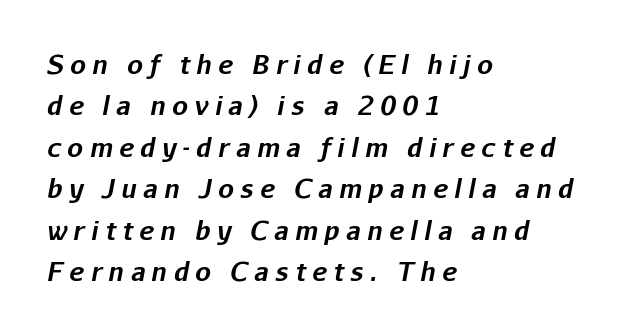
{"italic": "yes", "lean": "right", "slant_degrees": 11, "bold": "yes", "underline": "no", "align": "left", "line_spacing": "normal", "line_spacing_ratio": 1.66, "letter_spacing": "wide", "letter_spacing_em": 0.26, "glyph_px": 25}
